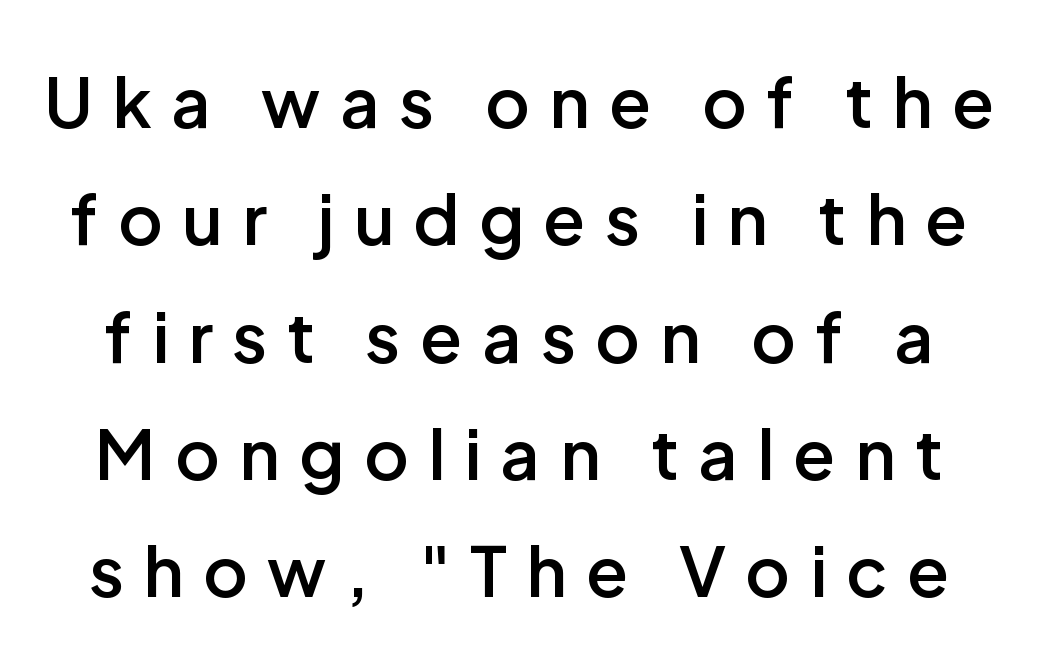
Designer's note — italics off, roman on. Lines of text with bare space underneath. The face used here is proportionally spaced, like ordinary book or web type. Typographically, this falls in the sans-serif category. Leading matches the norm, producing a regular column.
